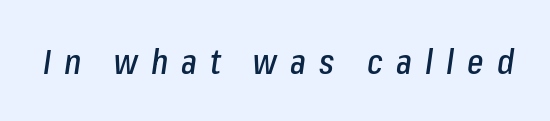
Q: Is the text italic (slanted)? A: Yes, it leans right by about 8 degrees.
Q: Is the text underlined? A: No.
Q: Is the spacing between letters normal or unusually wide? A: Unusually wide.
Q: Width (condensed, normal, or wide)? A: Condensed.
Q: Stroke contrast? A: Low.
Q: x-height? A: Medium.
Q: Monospaced? A: No.
